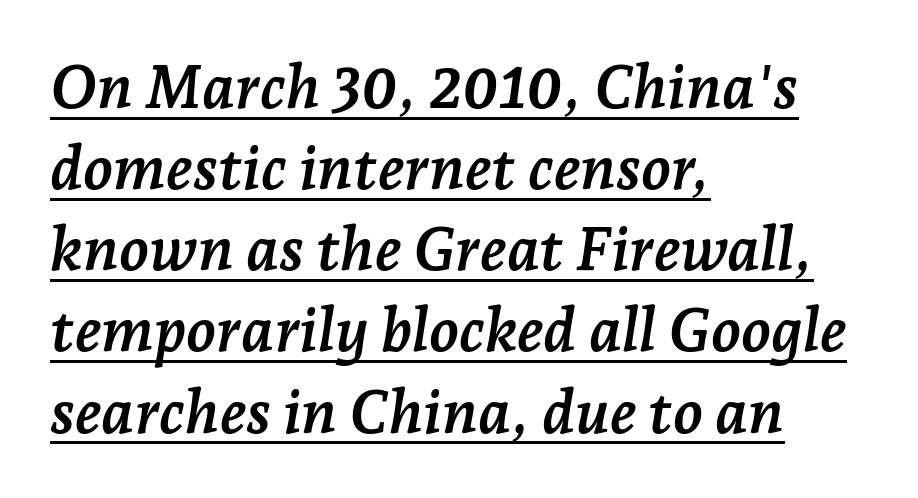
The line texture is even and compact thanks to regular tracking. Every row of glyphs begins at an identical x-position on the left. Summary of weight: heavy, a full bold. These lines were composed using italics. The specimen includes a rule beneath the text block's lines. Is there much room between lines? A standard amount, neither cramped nor airy.
